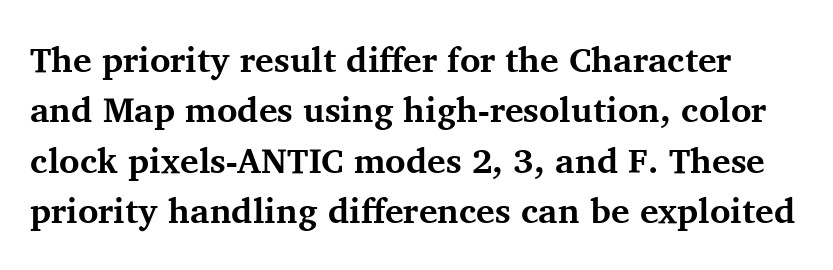
Q: Is the text bold? A: Yes.
Q: Is the text italic (slanted)? A: No, it is upright.
Q: Is the typeface a serif or a sans-serif typeface? A: Serif.
Q: Is the text underlined? A: No.
Q: Is the spacing between letters normal or unusually wide? A: Normal.
Q: Is the spacing between lines tight, normal or loose? A: Normal.
Q: Width (condensed, normal, or wide)? A: Normal.
Q: Stroke contrast? A: Medium.
Q: x-height? A: Medium.
Q: Monospaced? A: No.
